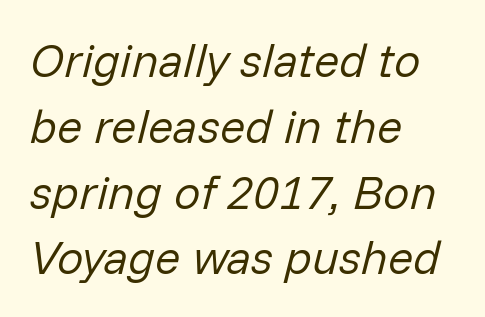
Q: Is the text bold? A: No.
Q: Is the text italic (slanted)? A: Yes, it leans right by about 14 degrees.
Q: Is the text underlined? A: No.
Q: How is the paragraph aligned? A: Left-aligned.
Q: Is the spacing between letters normal or unusually wide? A: Normal.
Q: Is the spacing between lines tight, normal or loose? A: Normal.
Q: Width (condensed, normal, or wide)? A: Normal.
Q: Stroke contrast? A: Low.
Q: x-height? A: Medium.
Q: Monospaced? A: No.
